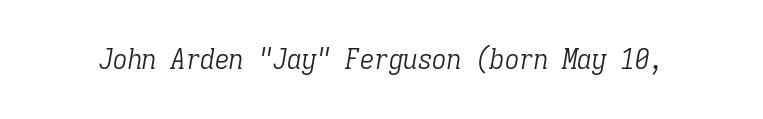
{"serif": "yes", "italic": "yes", "lean": "right", "slant_degrees": 9, "bold": "no", "weight": "light", "width": "condensed", "stroke_contrast": "low", "x_height": "medium", "monospaced": "yes", "underline": "no", "letter_spacing": "normal", "letter_spacing_em": 0.0, "glyph_px": 29}
